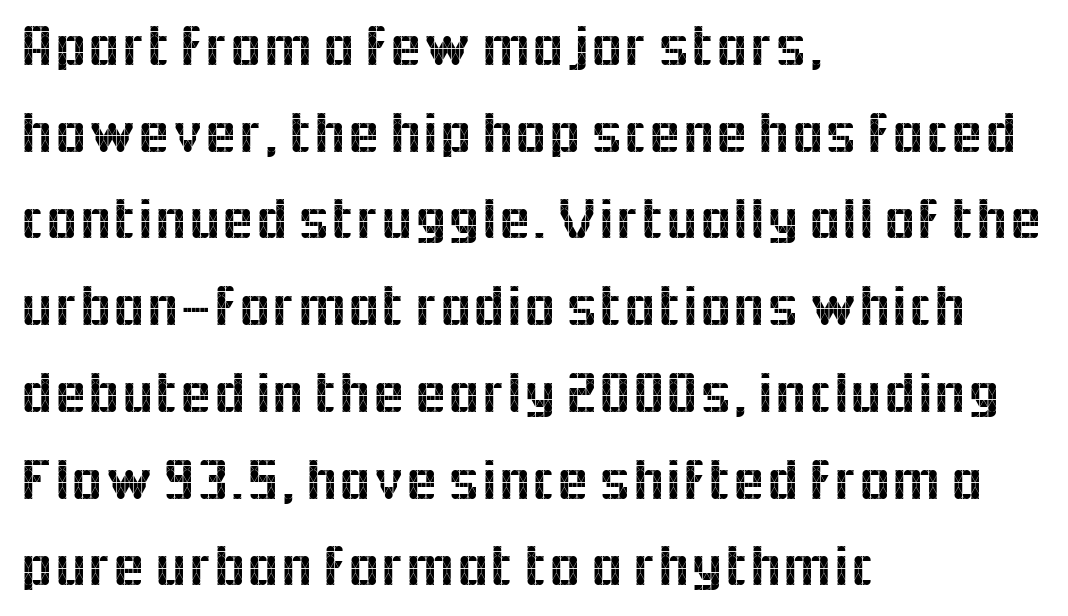
Q: Is the text italic (slanted)? A: No, it is upright.
Q: Is the typeface a serif or a sans-serif typeface? A: Sans-serif.
Q: Is the text underlined? A: No.
Q: How is the paragraph aligned? A: Left-aligned.
Q: Is the spacing between letters normal or unusually wide? A: Normal.
Q: Is the spacing between lines tight, normal or loose? A: Normal.
Q: Width (condensed, normal, or wide)? A: Normal.
Q: x-height? A: Medium.
Q: Monospaced? A: No.
